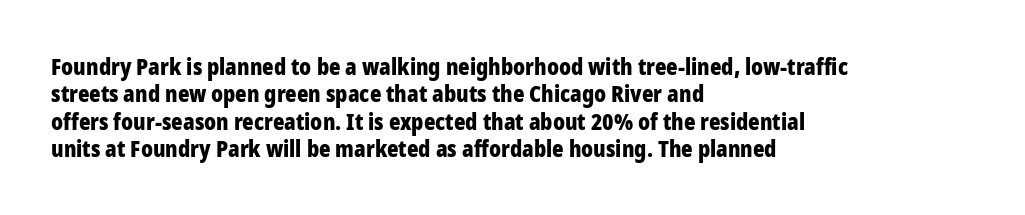
{"italic": "no", "bold": "yes", "underline": "no", "align": "left", "line_spacing_ratio": 1.24, "letter_spacing": "normal", "letter_spacing_em": 0.0, "glyph_px": 22}
